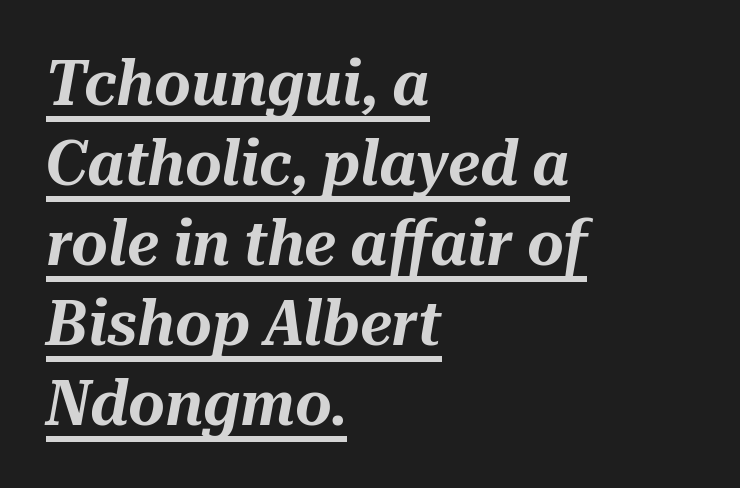
{"italic": "yes", "lean": "right", "slant_degrees": 10, "width": "normal", "stroke_contrast": "medium", "x_height": "medium", "monospaced": "no", "underline": "yes", "align": "left", "line_spacing": "normal", "line_spacing_ratio": 1.27, "letter_spacing": "normal", "letter_spacing_em": 0.0, "glyph_px": 63}
